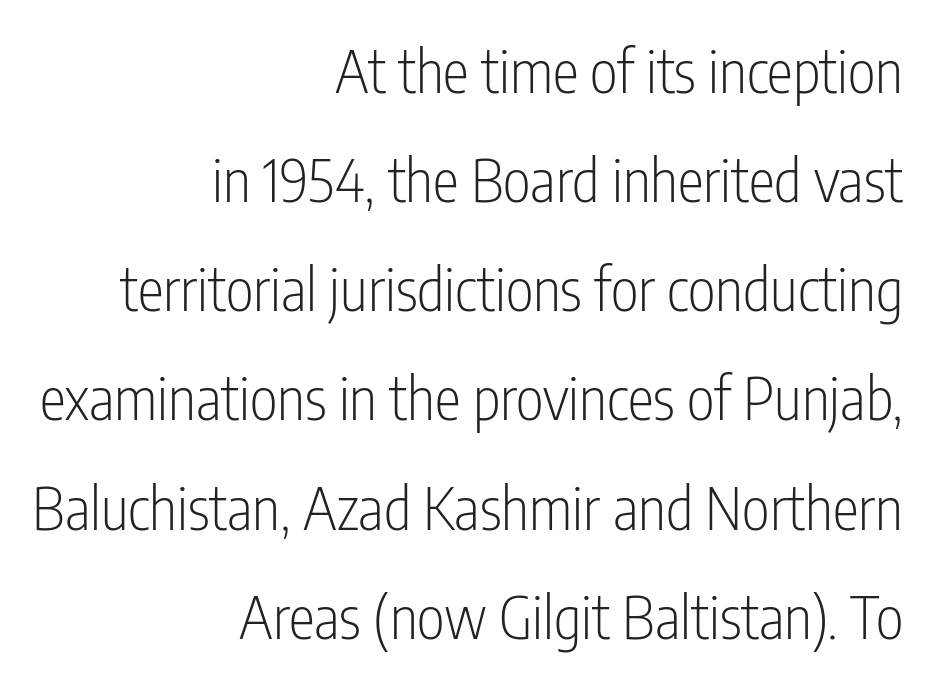
The image shows 59 px light, condensed sans-serif type, upright; set right-aligned, line spacing 1.85x, normal letter spacing, not underlined; low stroke contrast and a medium x-height.
